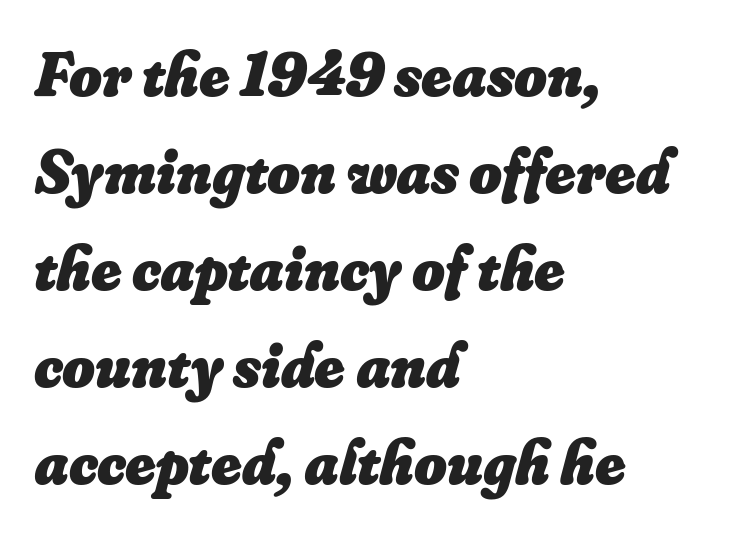
Does the weight exceed regular? Yes, all the way to bold. Line beginnings align vertically; line endings do not. Each letter keeps its own natural width here, so spacing adapts to shape. Posture: slanted. The designer left line spacing at the default.
